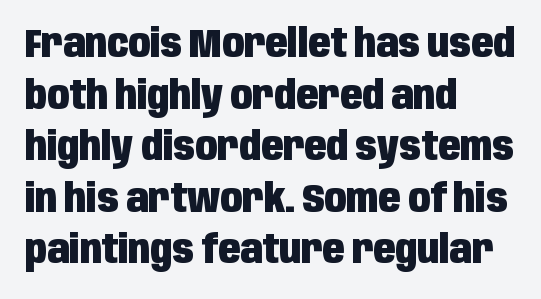
The image shows 40 px heavy, condensed sans-serif type, upright; set left-aligned, normal line spacing (1.29x), normal letter spacing, not underlined; low stroke contrast and a large x-height.
